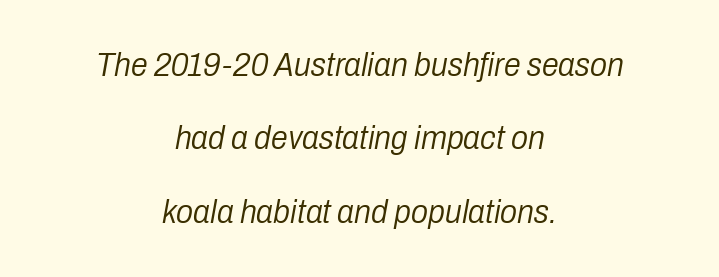
The image shows 34 px light, condensed type, italic (leaning right); set centered, loose line spacing (2.16x), normal letter spacing, not underlined; low stroke contrast and a medium x-height.
